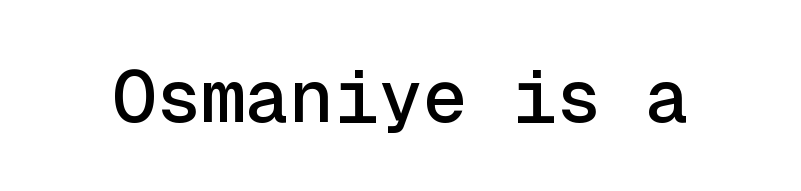
Q: Is the text italic (slanted)? A: No, it is upright.
Q: Is the typeface a serif or a sans-serif typeface? A: Sans-serif.
Q: Is the text underlined? A: No.
Q: Is the spacing between letters normal or unusually wide? A: Normal.
Q: Width (condensed, normal, or wide)? A: Normal.
Q: x-height? A: Medium.
Q: Monospaced? A: Yes.
